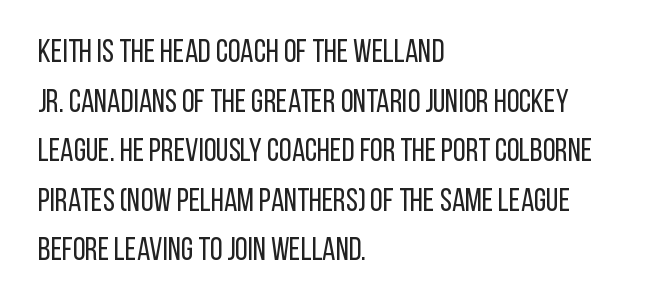
Q: Is the text bold? A: No.
Q: Is the text italic (slanted)? A: No, it is upright.
Q: Is the typeface a serif or a sans-serif typeface? A: Sans-serif.
Q: Is the text underlined? A: No.
Q: How is the paragraph aligned? A: Left-aligned.
Q: Is the spacing between letters normal or unusually wide? A: Normal.
Q: Is the spacing between lines tight, normal or loose? A: Normal.
Q: Width (condensed, normal, or wide)? A: Condensed.
Q: Stroke contrast? A: Low.
Q: x-height? A: Large.
Q: Monospaced? A: No.
